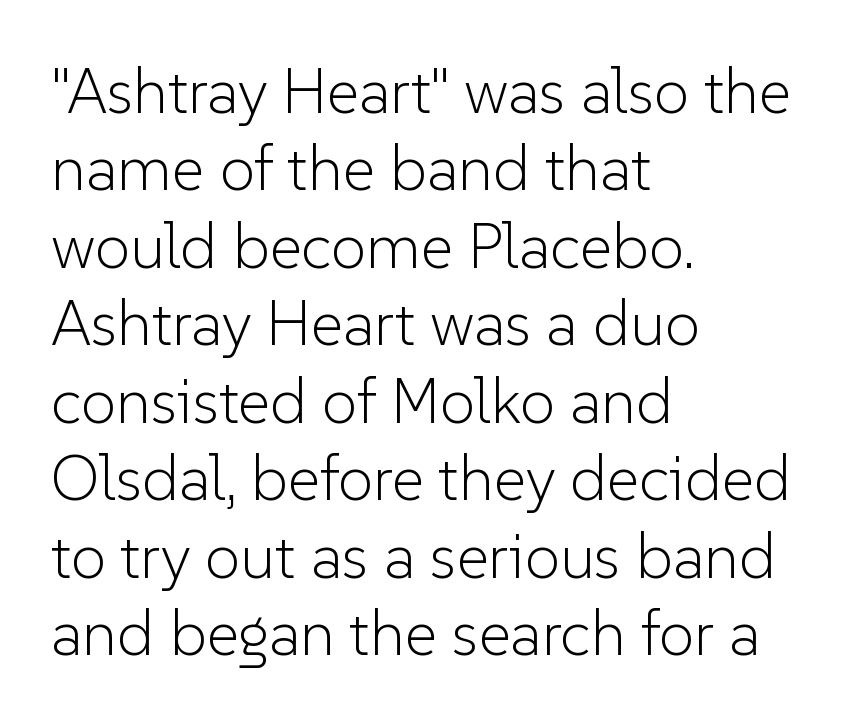
Q: Is the text bold? A: No.
Q: Is the text italic (slanted)? A: No, it is upright.
Q: Is the typeface a serif or a sans-serif typeface? A: Sans-serif.
Q: Is the text underlined? A: No.
Q: How is the paragraph aligned? A: Left-aligned.
Q: Is the spacing between letters normal or unusually wide? A: Normal.
Q: Width (condensed, normal, or wide)? A: Normal.
Q: Stroke contrast? A: Low.
Q: x-height? A: Medium.
Q: Monospaced? A: No.
